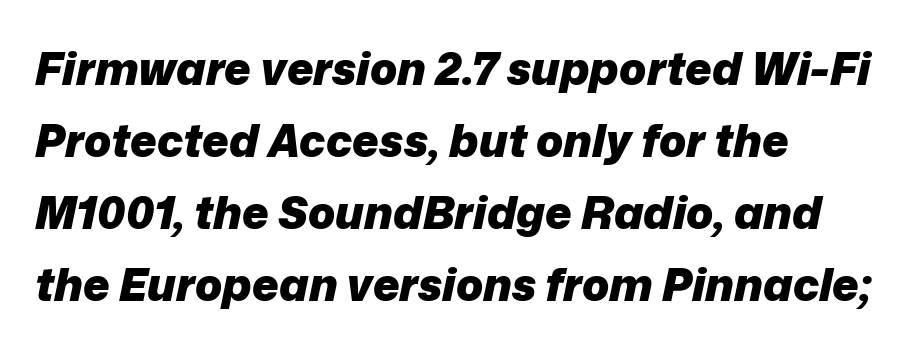
Line spacing here is normal. Each row of text sits above clean, open space. Here the designer chose a conventional face with non-uniform glyph widths. A dark, heavy texture on the line: the type is bold.
